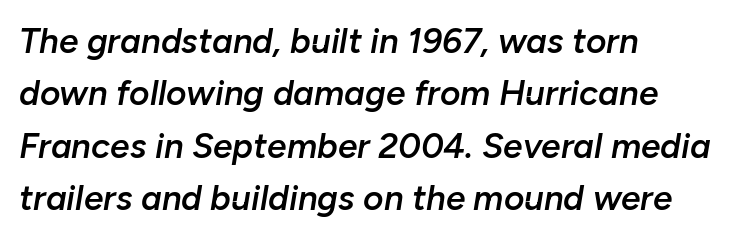
Glyph-to-glyph distance matches everyday printed text. Posture: slanted. Students, observe: this is what conventionally led text looks like. Character widths vary here, with narrow letters taking less room than wide ones. The area under the type is left untouched. Typeset ragged right — the left edge is the straight one.
